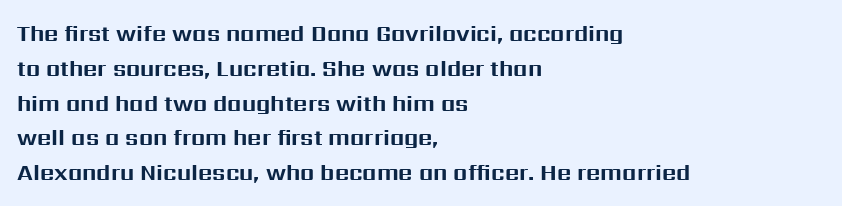
The image shows 22 px bold type, upright; set left-aligned, normal line spacing (1.58x), normal letter spacing, not underlined.
